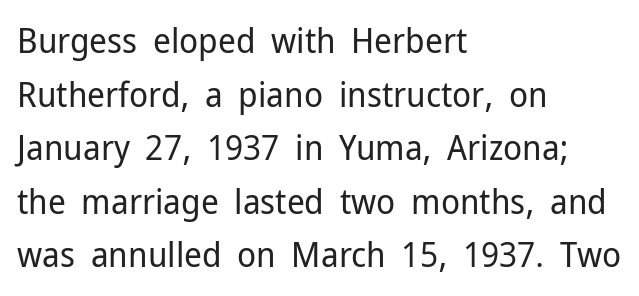
Q: Is the text bold? A: No.
Q: Is the text italic (slanted)? A: No, it is upright.
Q: Is the typeface a serif or a sans-serif typeface? A: Sans-serif.
Q: Is the text underlined? A: No.
Q: How is the paragraph aligned? A: Left-aligned.
Q: Is the spacing between letters normal or unusually wide? A: Normal.
Q: Is the spacing between lines tight, normal or loose? A: Normal.
Q: Width (condensed, normal, or wide)? A: Normal.
Q: Stroke contrast? A: Low.
Q: x-height? A: Medium.
Q: Monospaced? A: No.
